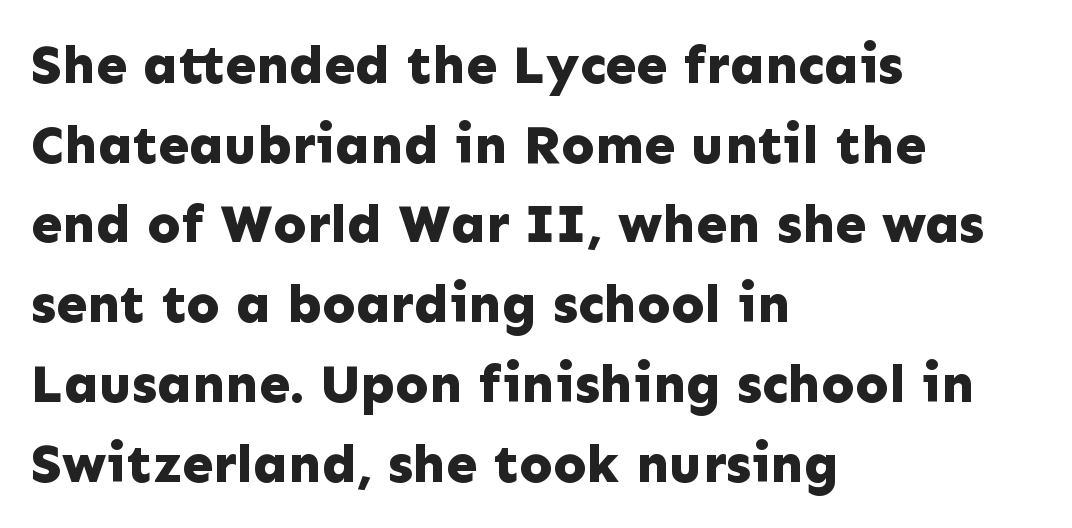
The image shows 55 px bold sans-serif type, upright; set left-aligned, normal line spacing (1.45x), normal letter spacing, not underlined; low stroke contrast and a medium x-height.
